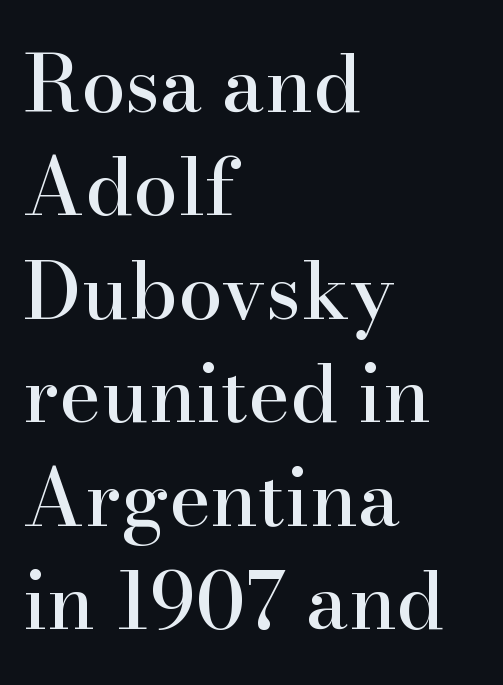
The image shows 79 px serif type, upright; set left-aligned, normal line spacing (1.31x), normal letter spacing, not underlined; high stroke contrast and a small x-height.
